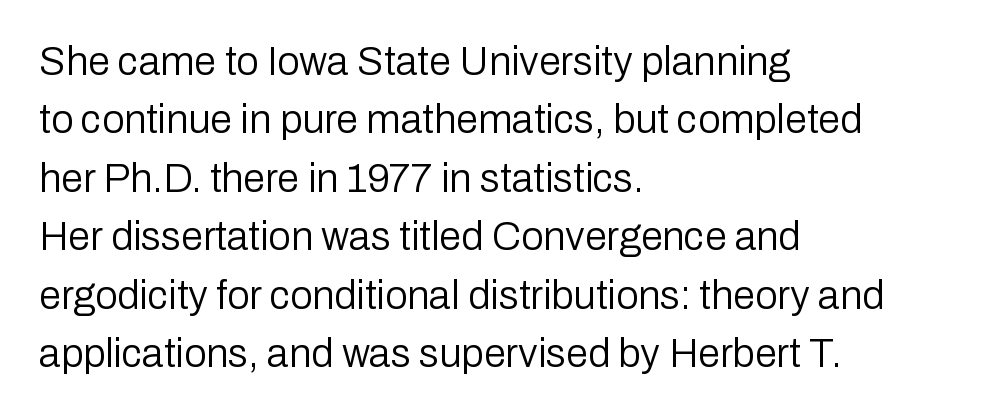
Q: Is the text bold? A: No.
Q: Is the text italic (slanted)? A: No, it is upright.
Q: Is the typeface a serif or a sans-serif typeface? A: Sans-serif.
Q: Is the text underlined? A: No.
Q: How is the paragraph aligned? A: Left-aligned.
Q: Is the spacing between letters normal or unusually wide? A: Normal.
Q: Is the spacing between lines tight, normal or loose? A: Normal.
Q: Width (condensed, normal, or wide)? A: Normal.
Q: Stroke contrast? A: Low.
Q: x-height? A: Medium.
Q: Monospaced? A: No.
